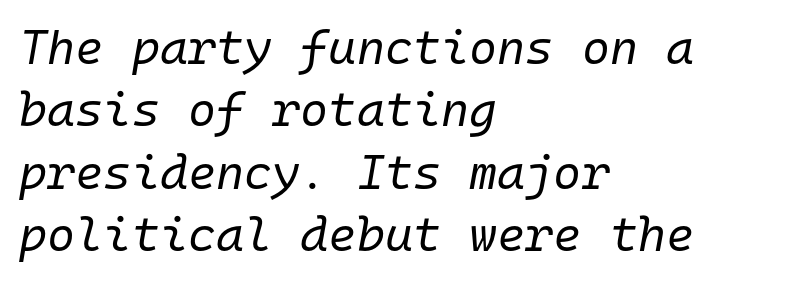
{"italic": "yes", "lean": "right", "slant_degrees": 10, "bold": "no", "weight": "regular", "width": "normal", "stroke_contrast": "low", "x_height": "medium", "monospaced": "yes", "underline": "no", "align": "left", "line_spacing": "normal", "line_spacing_ratio": 1.3, "letter_spacing": "normal", "letter_spacing_em": 0.0, "glyph_px": 48}
